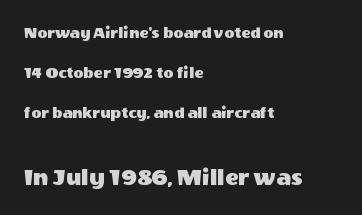
Tall strokes in this sample are plumb rather than angled. This sample is left-justified, so line endings fall wherever the words run out. Whoever set this made the second block the dominant, larger element. If you measured baseline to baseline, you'd find a long distance. The face used here is rendered with its standard letterfit.
